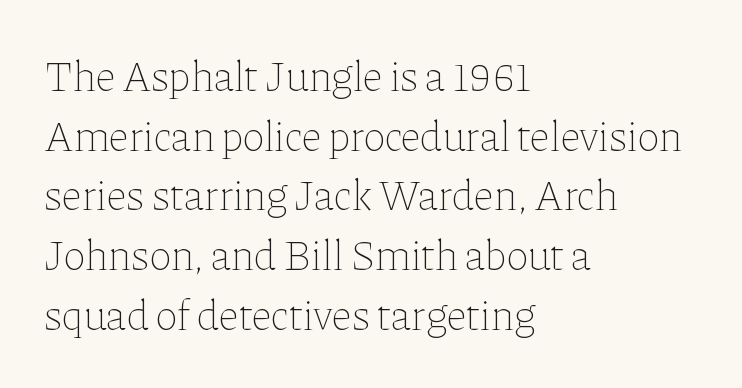
Q: Is the text bold? A: No.
Q: Is the text italic (slanted)? A: No, it is upright.
Q: Is the text underlined? A: No.
Q: How is the paragraph aligned? A: Left-aligned.
Q: Is the spacing between letters normal or unusually wide? A: Normal.
Q: Is the spacing between lines tight, normal or loose? A: Normal.
Q: Width (condensed, normal, or wide)? A: Normal.
Q: Stroke contrast? A: Low.
Q: x-height? A: Medium.
Q: Monospaced? A: No.
